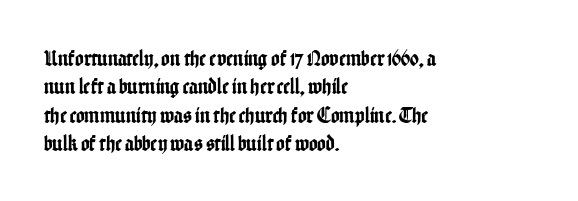
{"italic": "no", "underline": "no", "align": "left", "line_spacing_ratio": 1.23, "letter_spacing": "normal", "letter_spacing_em": 0.0, "glyph_px": 23}
